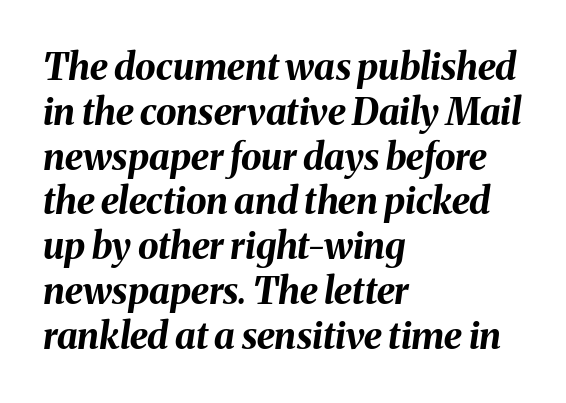
This sample has the flowing, uneven cadence of proportional lettering. Default kerning and tracking; the words read as compact shapes. Notice how the stems are inclined rather than vertical — that's the hallmark of italics. The space beneath each line is pristine and unruled.
